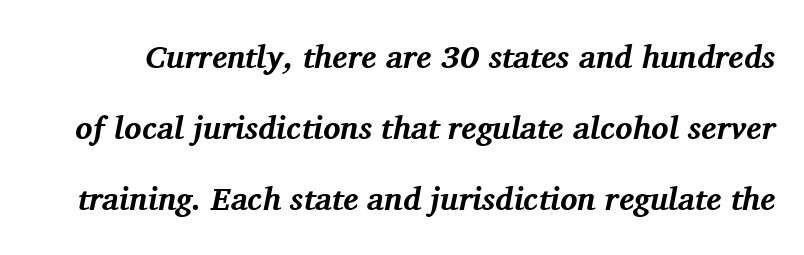
The image shows 32 px bold serif type, italic (leaning right); set loose line spacing (2.22x), normal letter spacing, not underlined; medium stroke contrast and a medium x-height.
